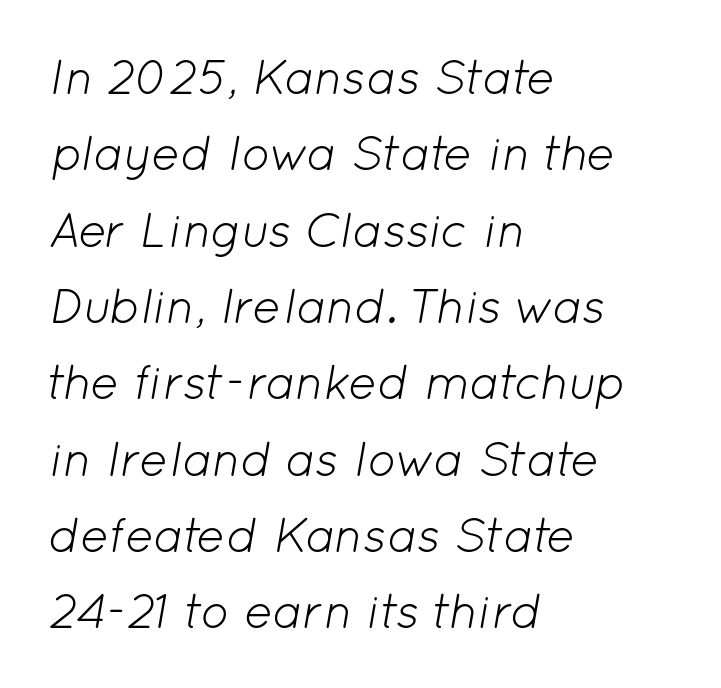
The image shows 48 px light type, italic (leaning right); set left-aligned, normal line spacing (1.59x), normal letter spacing, not underlined; low stroke contrast and a medium x-height.
